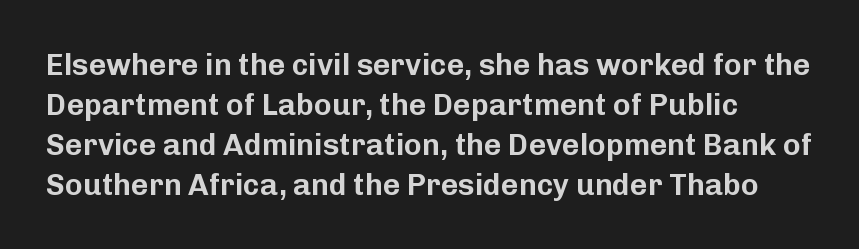
Q: Is the text italic (slanted)? A: No, it is upright.
Q: Is the typeface a serif or a sans-serif typeface? A: Sans-serif.
Q: Is the text underlined? A: No.
Q: Is the spacing between letters normal or unusually wide? A: Normal.
Q: Is the spacing between lines tight, normal or loose? A: Normal.
Q: Width (condensed, normal, or wide)? A: Normal.
Q: Stroke contrast? A: Low.
Q: x-height? A: Medium.
Q: Monospaced? A: No.
